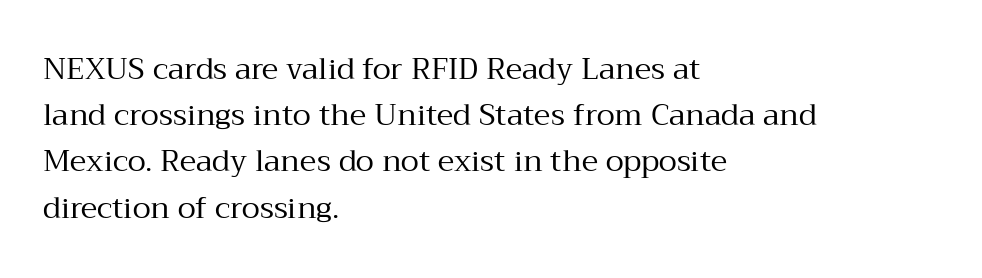
Q: Is the text bold? A: No.
Q: Is the text italic (slanted)? A: No, it is upright.
Q: Is the typeface a serif or a sans-serif typeface? A: Serif.
Q: Is the text underlined? A: No.
Q: How is the paragraph aligned? A: Left-aligned.
Q: Is the spacing between letters normal or unusually wide? A: Normal.
Q: Is the spacing between lines tight, normal or loose? A: Normal.
Q: Width (condensed, normal, or wide)? A: Normal.
Q: Stroke contrast? A: Medium.
Q: x-height? A: Medium.
Q: Monospaced? A: No.
